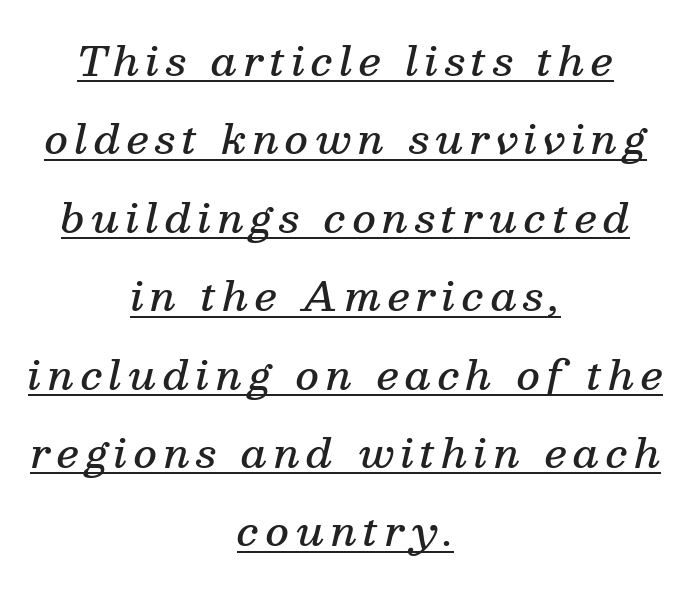
The image shows 40 px semibold serif type, italic (leaning right); set centered, loose line spacing (1.96x), underlined; medium stroke contrast and a medium x-height.
